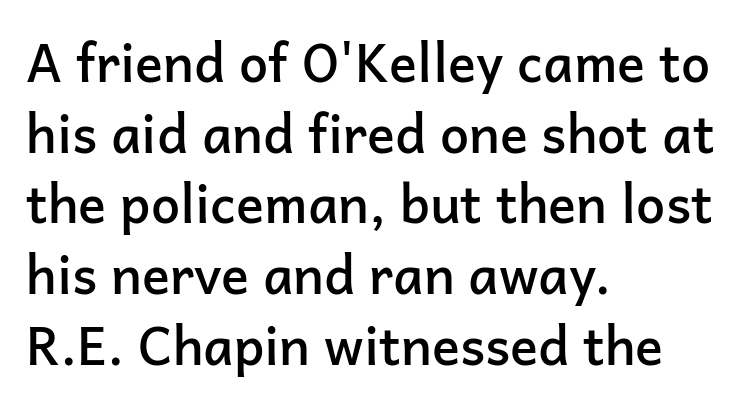
Weight: semibold (demi). Proportional: the letters do not fall into vertical columns. The letters sit at their default tracking, neither squeezed nor spread. The passage shown is typeset with a sans-serif family. What's the leading like? Ordinary, nothing unusual. Compared with a centered layout, this one pins lines to the left instead.
